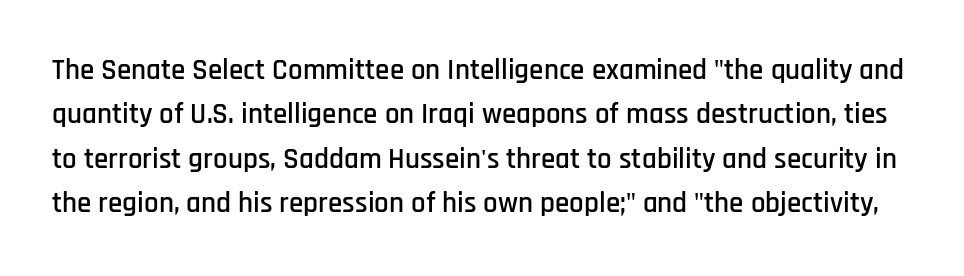
The image shows 29 px condensed sans-serif type, upright; set normal line spacing (1.53x), normal letter spacing, not underlined; low stroke contrast and a large x-height.
